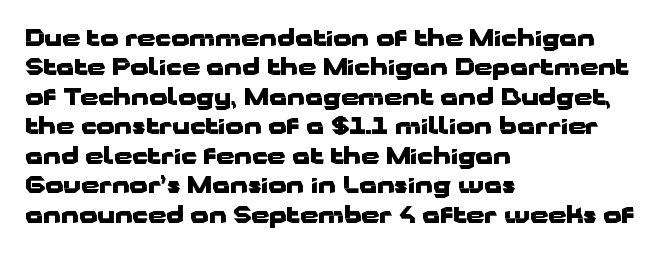
Q: Is the text bold? A: Yes.
Q: Is the text italic (slanted)? A: No, it is upright.
Q: Is the text underlined? A: No.
Q: How is the paragraph aligned? A: Left-aligned.
Q: Is the spacing between letters normal or unusually wide? A: Normal.
Q: Is the spacing between lines tight, normal or loose? A: Normal.
